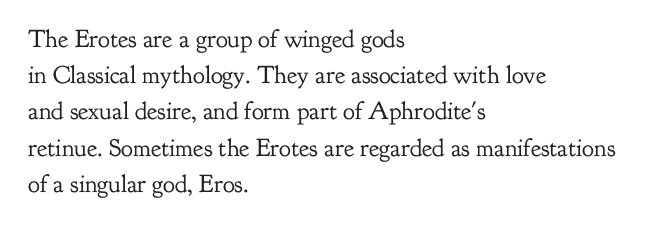
{"italic": "no", "bold": "no", "underline": "no", "align": "left", "line_spacing": "normal", "line_spacing_ratio": 1.45, "letter_spacing": "normal", "letter_spacing_em": 0.0, "glyph_px": 25}
